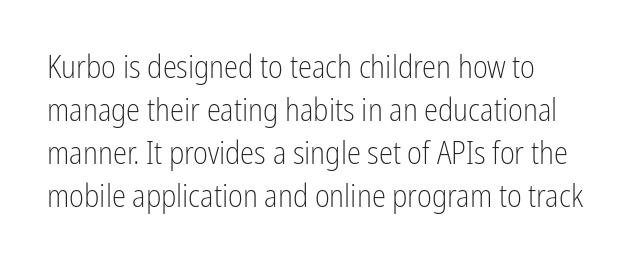
Typographically, this falls in the sans-serif category. Stroke thickness stays within the range of a standard reading face or lighter. Characters remain perfectly vertical along every line. One glance says typical: line gaps are just what's usual.
